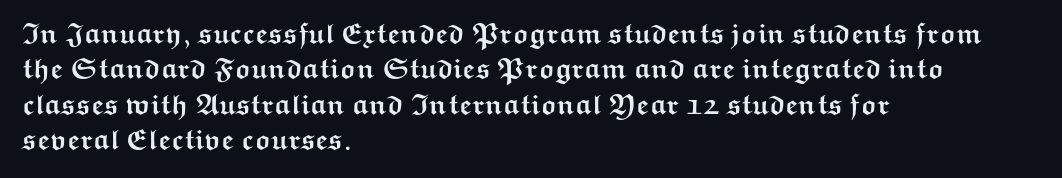
The image shows 28 px semibold, wide sans-serif type, upright; set left-aligned, normal line spacing (1.26x), normal letter spacing, not underlined; medium stroke contrast and a medium x-height.
